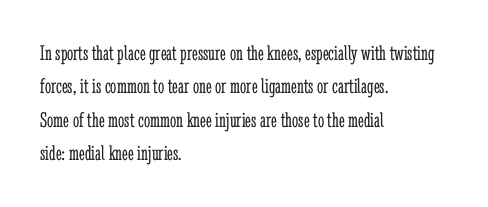
Summary of vertical rhythm: regular, with standard interline spacing. No extra ink here — the face is not bold. Quick note: not italic, upright. Horizontal alignment here is leftward, the default for most running prose.
